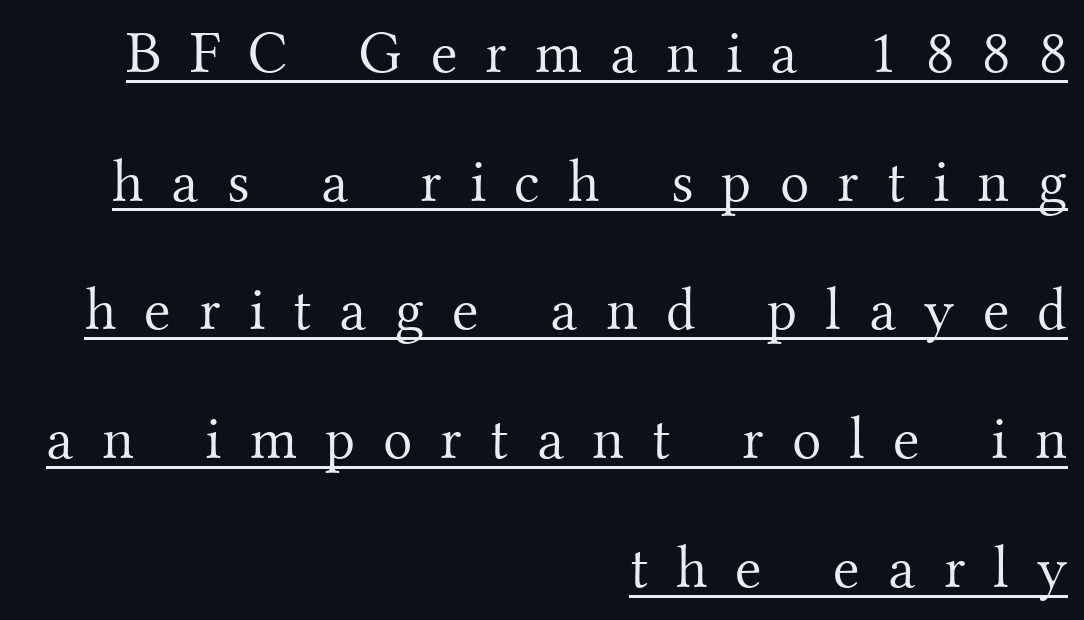
{"serif": "yes", "italic": "no", "bold": "no", "weight": "light", "width": "normal", "stroke_contrast": "medium", "x_height": "small", "monospaced": "no", "underline": "yes", "align": "right", "line_spacing": "loose", "line_spacing_ratio": 2.11, "letter_spacing": "wide", "letter_spacing_em": 0.46, "glyph_px": 61}
